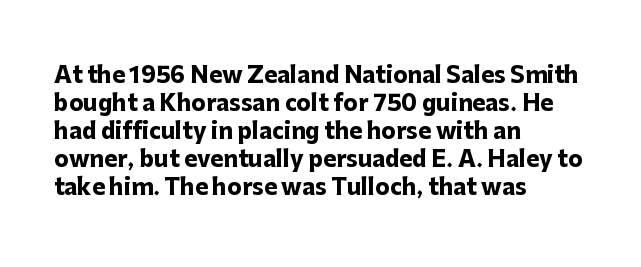
{"italic": "no", "bold": "yes", "underline": "no", "align": "left", "line_spacing": "normal", "line_spacing_ratio": 1.27, "letter_spacing": "normal", "letter_spacing_em": 0.0, "glyph_px": 22}
